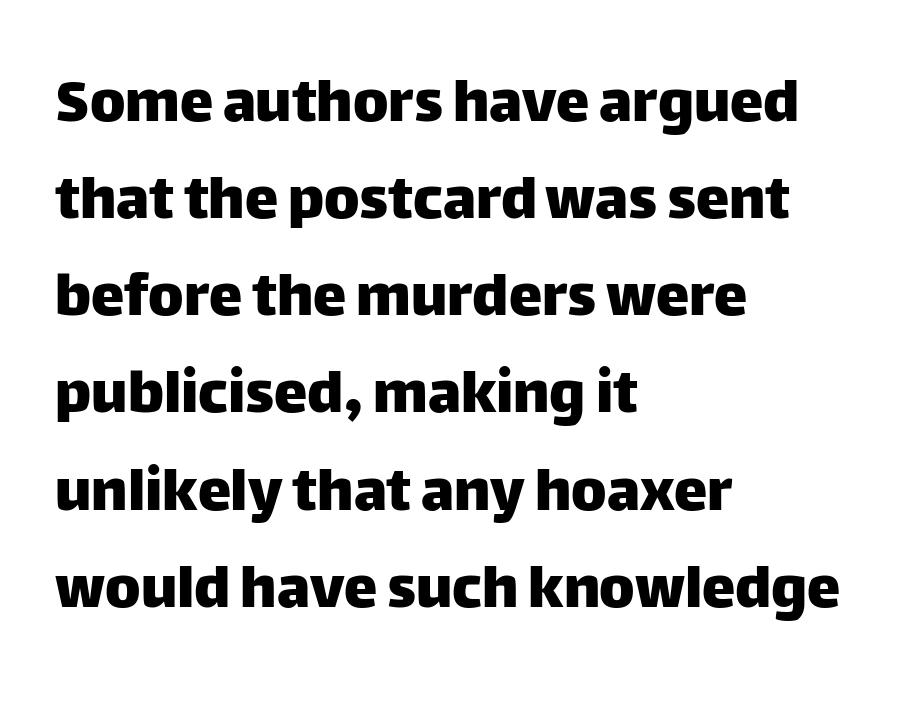
{"serif": "no", "italic": "no", "width": "normal", "stroke_contrast": "low", "x_height": "large", "monospaced": "no", "underline": "no", "align": "left", "line_spacing": "normal", "line_spacing_ratio": 1.45, "letter_spacing": "normal", "letter_spacing_em": 0.0, "glyph_px": 67}
